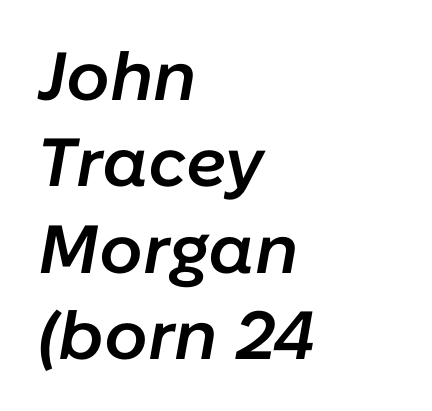
Q: Is the text bold? A: Semi-bold.
Q: Is the text italic (slanted)? A: Yes, it leans right by about 10 degrees.
Q: Is the text underlined? A: No.
Q: How is the paragraph aligned? A: Left-aligned.
Q: Is the spacing between letters normal or unusually wide? A: Normal.
Q: Is the spacing between lines tight, normal or loose? A: Normal.
Q: Width (condensed, normal, or wide)? A: Normal.
Q: Stroke contrast? A: Low.
Q: x-height? A: Medium.
Q: Monospaced? A: No.
